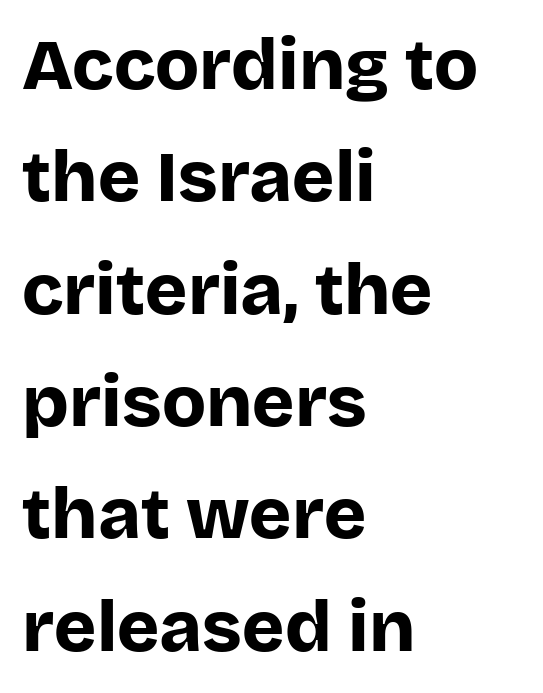
Q: Is the text bold? A: Yes.
Q: Is the text italic (slanted)? A: No, it is upright.
Q: Is the typeface a serif or a sans-serif typeface? A: Sans-serif.
Q: Is the text underlined? A: No.
Q: How is the paragraph aligned? A: Left-aligned.
Q: Is the spacing between letters normal or unusually wide? A: Normal.
Q: Is the spacing between lines tight, normal or loose? A: Normal.
Q: Width (condensed, normal, or wide)? A: Normal.
Q: Stroke contrast? A: Low.
Q: x-height? A: Large.
Q: Monospaced? A: No.
